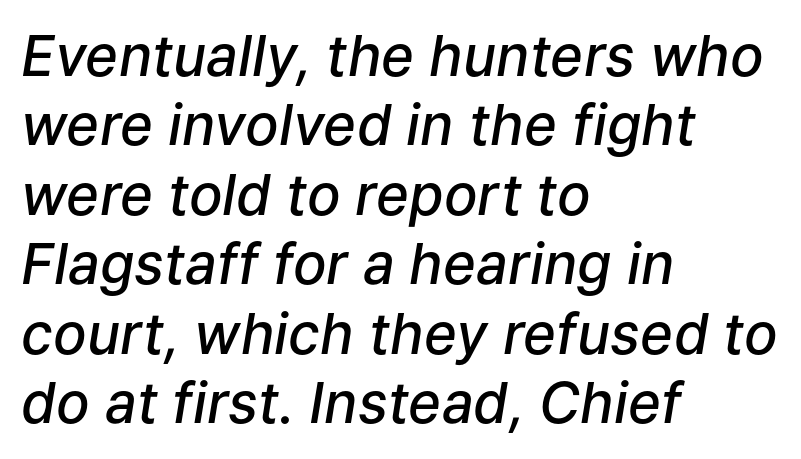
The image shows 56 px semibold type, italic (leaning right); set left-aligned, line spacing 1.24x, normal letter spacing, not underlined; low stroke contrast and a medium x-height.
